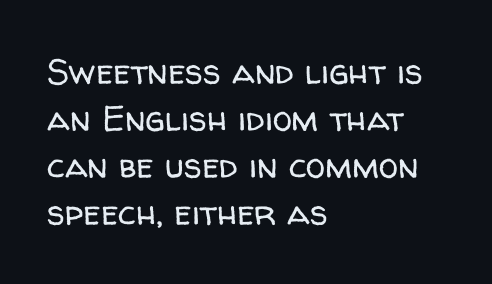
{"serif": "no", "italic": "no", "bold": "no", "weight": "regular", "width": "normal", "stroke_contrast": "low", "x_height": "medium", "monospaced": "no", "underline": "no", "align": "left", "line_spacing": "normal", "line_spacing_ratio": 1.34, "letter_spacing": "normal", "letter_spacing_em": 0.0, "glyph_px": 35}
